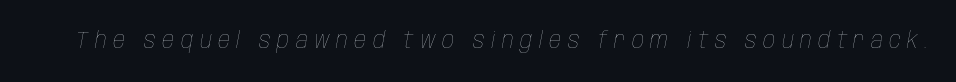
You can tell it's italic because the verticals aren't actually vertical. Summary of weight: not heavy and not bold. The passage shown has open, widely tracked lettering throughout. The words here are not underlined.
